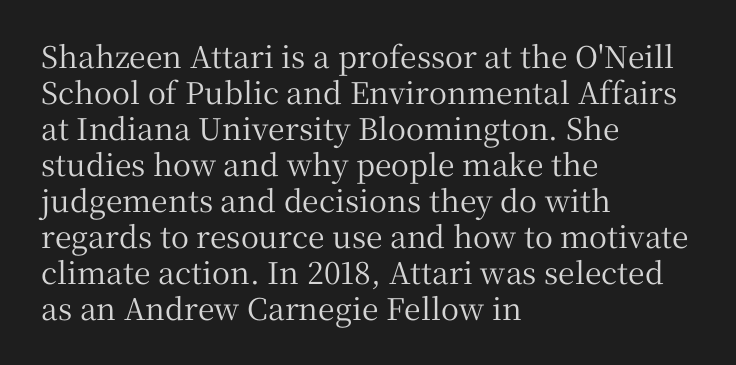
The image shows 30 px serif type, upright; set left-aligned, line spacing 1.2x, normal letter spacing, not underlined; medium stroke contrast and a medium x-height.
